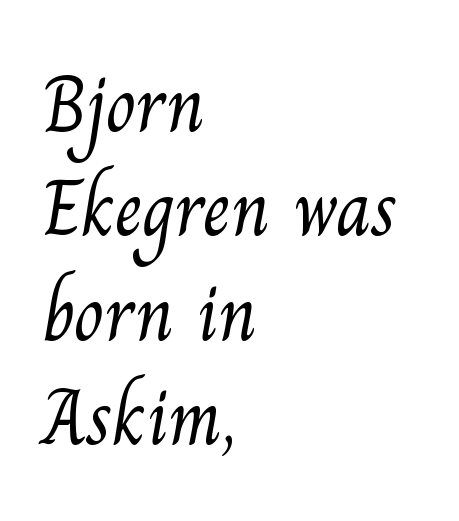
Each word holds together tightly as a unit, with standard inter-letter gaps. These lines stack with their left ends in a neat column. Words float on clear page, feet unadorned. Small tapered or slab feet sit at the stroke ends, so this counts as serif. A light-to-regular cut is what we see here.
